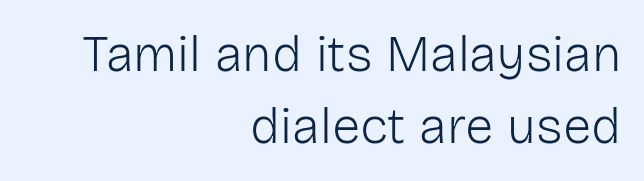
Varying glyph widths throughout — classic text-font behaviour. Is the block centered? No — it sits flush against the right margin. Stems here are at most as thick as an everyday book face. What kind of face is this? One without serifs — a sans. Here the glyphs are tracked normally, forming tight word shapes. The rendering uses a moderate line-height, typical for paragraphs.
